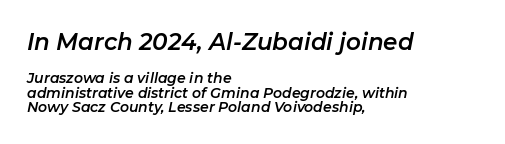
{"italic": "yes", "lean": "right", "slant_degrees": 11, "underline": "no", "align": "left", "line_spacing": "tight", "line_spacing_ratio": 1.04, "letter_spacing": "normal", "letter_spacing_em": 0.0, "larger_block": "first", "size_ratio": 1.64, "glyph_px": 23}
